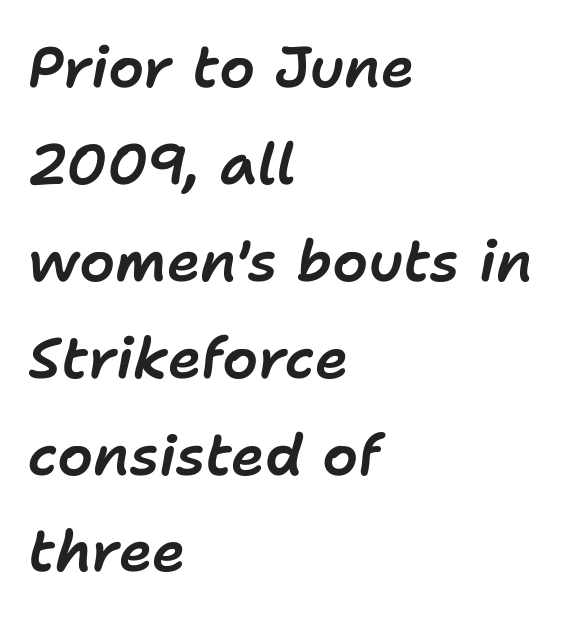
The image shows 57 px text type, italic (leaning right); set left-aligned, normal line spacing (1.7x), normal letter spacing, not underlined; low stroke contrast and a medium x-height.
